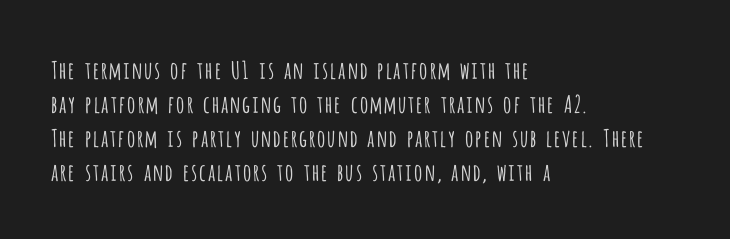
Just letters on the line, the space beneath them empty. The lines sit at an ordinary, default distance from one another. Reading down the block, your eye returns to a fixed left position each line. Think standard paragraph weight, or any step lighter than that.
